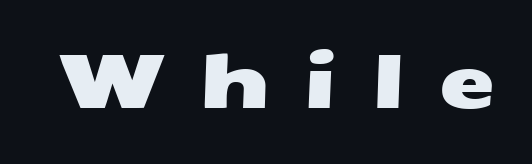
The rendering shows plain stroke endings on the letterforms — a sans-serif design. Proportional: the letters do not fall into vertical columns. Observe the wide spacing: letters keep a clear distance from each other. The baseline area is clear.
